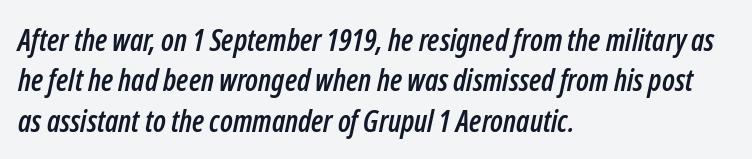
Q: Is the text italic (slanted)? A: Yes, it leans right by about 12 degrees.
Q: Is the text underlined? A: No.
Q: How is the paragraph aligned? A: Left-aligned.
Q: Is the spacing between letters normal or unusually wide? A: Normal.
Q: Is the spacing between lines tight, normal or loose? A: Normal.
Q: Width (condensed, normal, or wide)? A: Condensed.
Q: Stroke contrast? A: Low.
Q: x-height? A: Medium.
Q: Monospaced? A: No.
